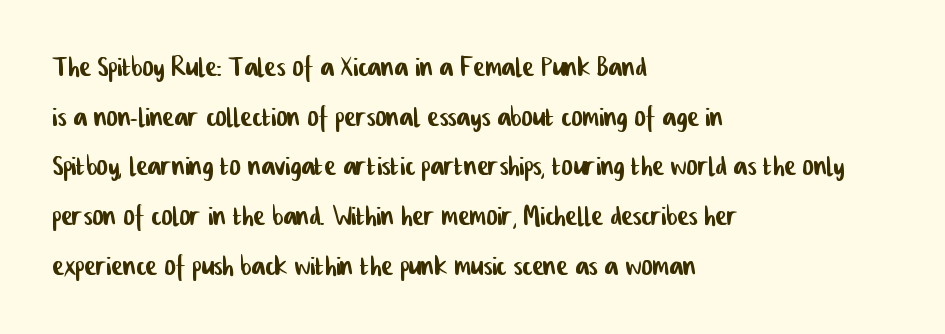
Is this a fixed-width face? No — the glyphs have proportional, varying widths. Unmarked baselines from the first word to the last. Nobody touched the tracking dial on this one. Vertically, the passage feels balanced, rows spaced as you'd expect. Alignment: flush left.
